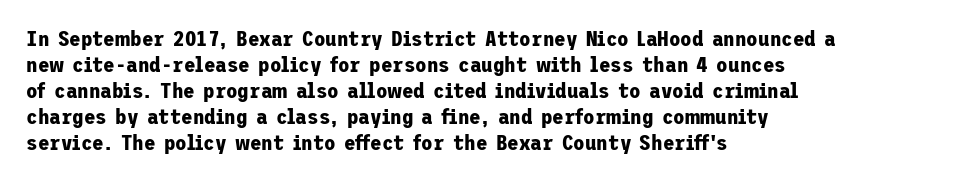
The image shows 21 px bold type, upright; set left-aligned, line spacing 1.24x, normal letter spacing, not underlined.
